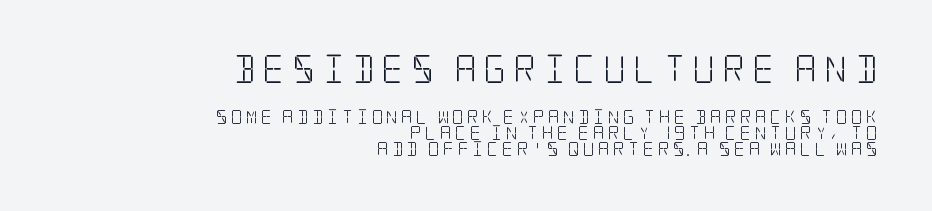
The image shows 28 px light, condensed serif type, upright; set right-aligned, tight line spacing (1.15x), unusually wide letter spacing (+0.25 em), not underlined; the first (top) block is 2.0x larger; low stroke contrast and a large x-height.
